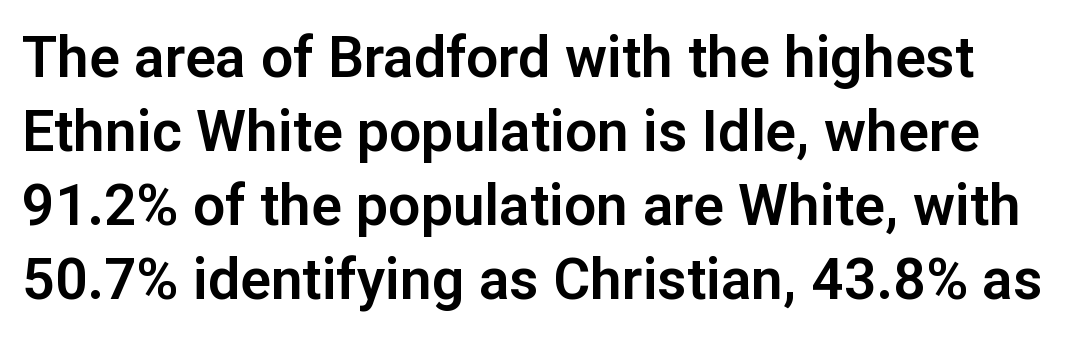
The image shows 57 px sans-serif type, upright; set normal line spacing (1.3x), normal letter spacing, not underlined; low stroke contrast and a medium x-height.
